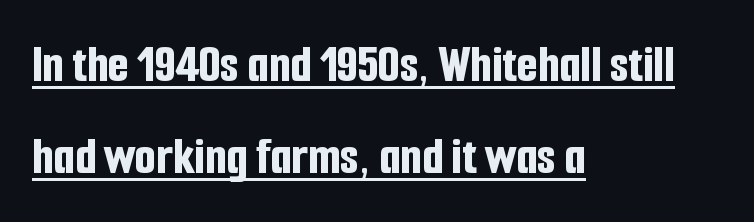
Horizontally, the lines are justified to the leading edge only. The letters stand straight up with perfectly vertical stems. Notice how thick the strokes are: this is what a full bold looks like. The rendered words wear a rule along their underside.
